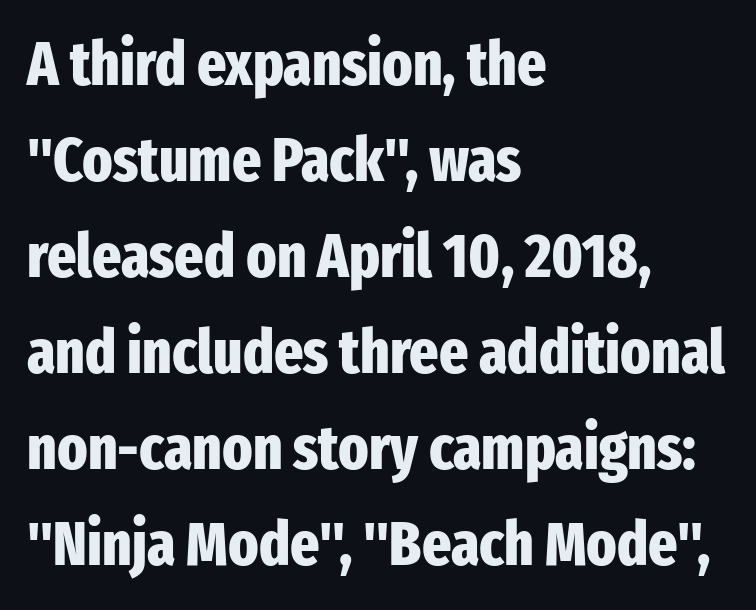
{"serif": "no", "italic": "no", "bold": "yes", "weight": "heavy", "width": "condensed", "stroke_contrast": "low", "x_height": "medium", "monospaced": "no", "underline": "no", "align": "left", "line_spacing": "normal", "line_spacing_ratio": 1.55, "letter_spacing": "normal", "letter_spacing_em": 0.0, "glyph_px": 62}
